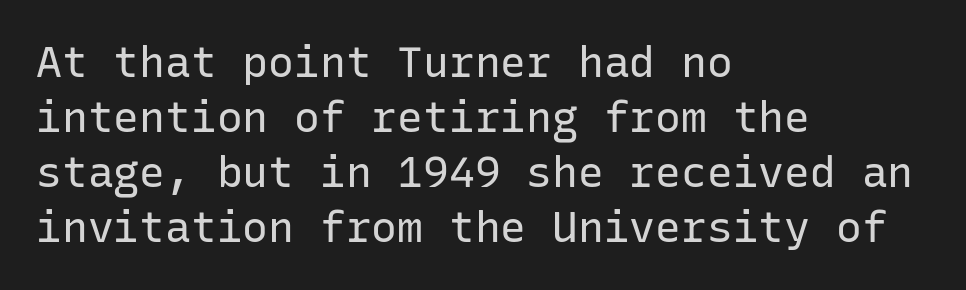
The image shows 43 px regular-weight sans-serif type, upright, monospaced; set left-aligned, normal line spacing (1.28x), normal letter spacing, not underlined; low stroke contrast and a medium x-height.
